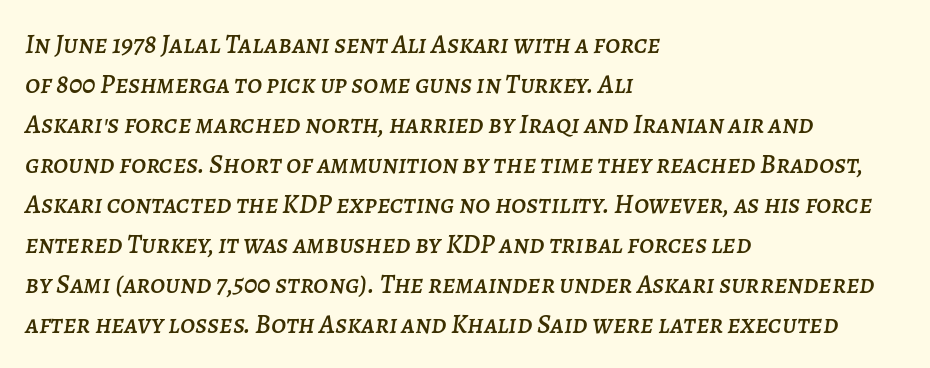
The image shows 27 px text type, italic (leaning right); set left-aligned, normal line spacing (1.48x), normal letter spacing, not underlined.
